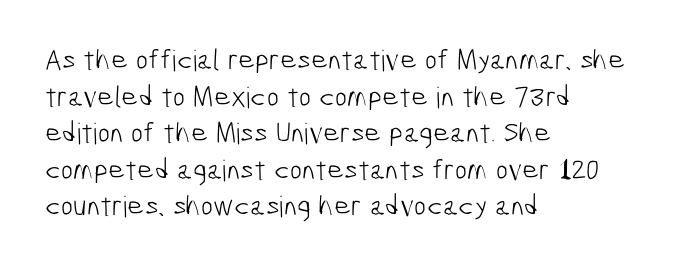
{"serif": "no", "bold": "no", "weight": "light", "width": "condensed", "stroke_contrast": "low", "x_height": "medium", "monospaced": "no", "underline": "no", "align": "left", "line_spacing": "normal", "line_spacing_ratio": 1.26, "letter_spacing": "normal", "letter_spacing_em": 0.0, "glyph_px": 29}
